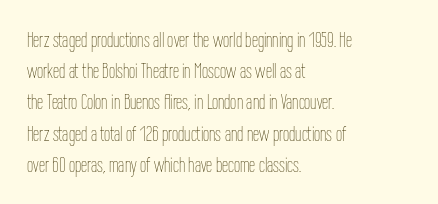
Q: Is the text bold? A: No.
Q: Is the text italic (slanted)? A: No, it is upright.
Q: Is the text underlined? A: No.
Q: How is the paragraph aligned? A: Left-aligned.
Q: Is the spacing between letters normal or unusually wide? A: Normal.
Q: Is the spacing between lines tight, normal or loose? A: Normal.
